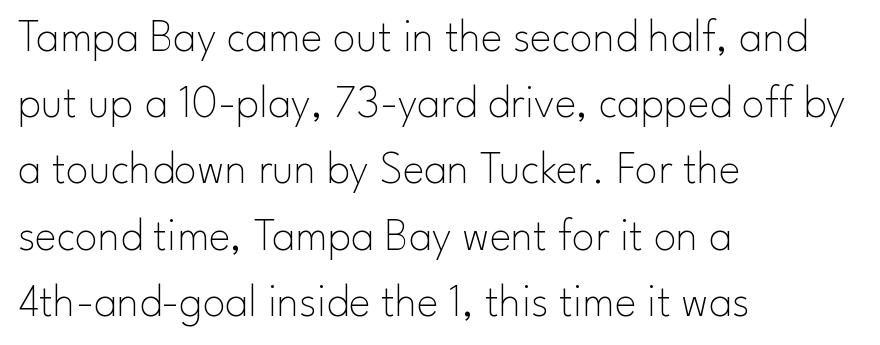
Type style note: lacks serifs. Vertical spacing — default. Layout note: lines flush left. Decoration check: the copy has no underline.
